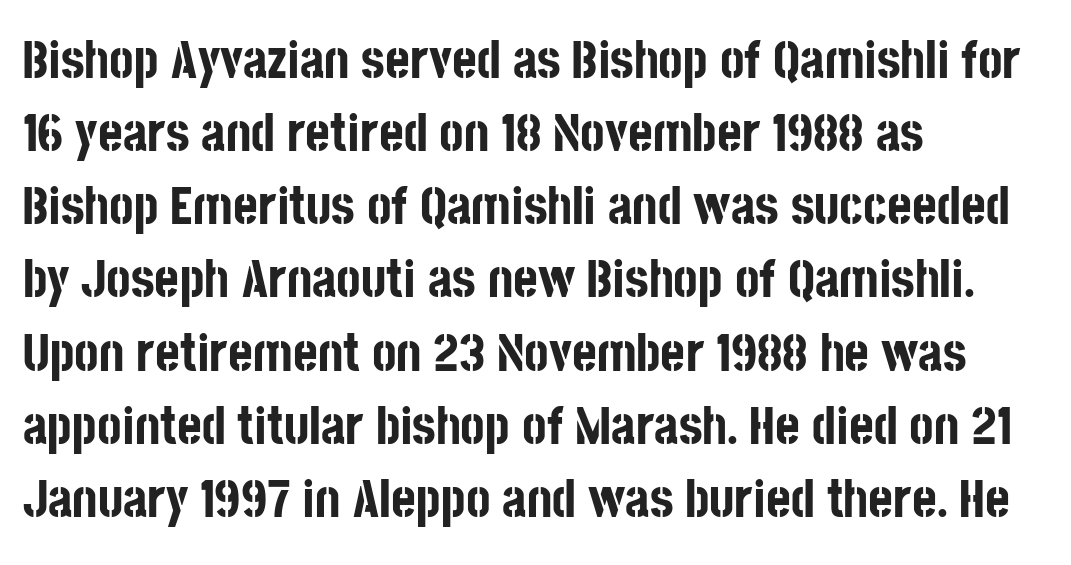
{"serif": "no", "italic": "no", "bold": "yes", "weight": "bold", "width": "condensed", "stroke_contrast": "low", "x_height": "large", "monospaced": "no", "underline": "no", "align": "left", "line_spacing": "normal", "line_spacing_ratio": 1.38, "letter_spacing": "normal", "letter_spacing_em": 0.0, "glyph_px": 53}
